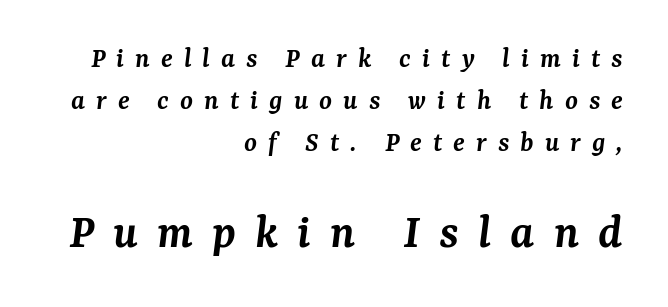
{"serif": "yes", "italic": "yes", "lean": "right", "slant_degrees": 7, "bold": "semi", "weight": "semibold", "width": "normal", "stroke_contrast": "medium", "x_height": "medium", "monospaced": "no", "underline": "no", "align": "right", "line_spacing": "normal", "line_spacing_ratio": 1.44, "letter_spacing": "wide", "letter_spacing_em": 0.38, "larger_block": "second", "size_ratio": 1.72, "glyph_px": 50}
